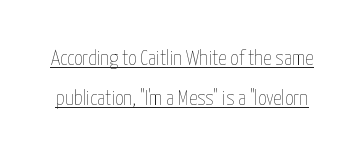
Q: Is the text bold? A: No.
Q: Is the text italic (slanted)? A: No, it is upright.
Q: Is the text underlined? A: Yes.
Q: Is the spacing between letters normal or unusually wide? A: Normal.
Q: Is the spacing between lines tight, normal or loose? A: Loose.
